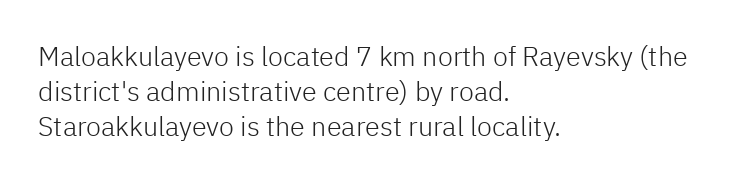
The image shows 27 px text type, upright; set left-aligned, normal line spacing (1.3x), normal letter spacing, not underlined.
